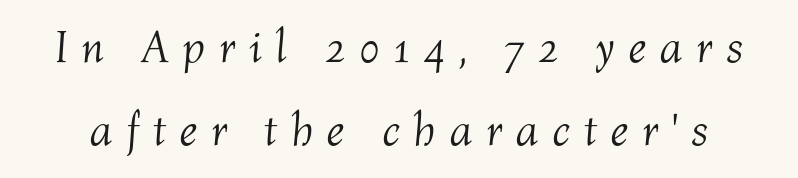
Q: Is the text bold? A: No.
Q: Is the text italic (slanted)? A: Yes, it leans right by about 4 degrees.
Q: Is the text underlined? A: No.
Q: Is the spacing between letters normal or unusually wide? A: Unusually wide.
Q: Width (condensed, normal, or wide)? A: Normal.
Q: Stroke contrast? A: Medium.
Q: x-height? A: Medium.
Q: Monospaced? A: No.
